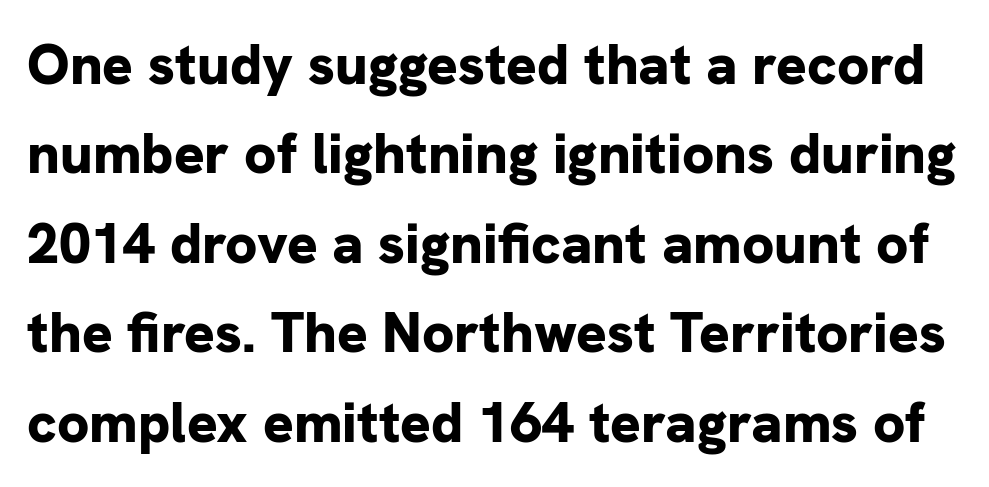
The image shows 57 px bold sans-serif type, upright; set normal line spacing (1.57x), normal letter spacing, not underlined; low stroke contrast and a medium x-height.
